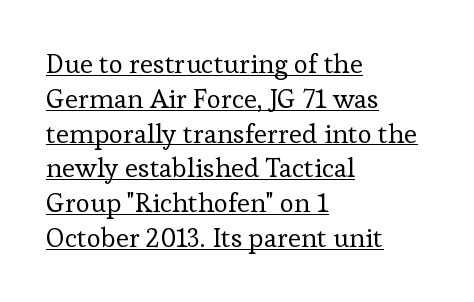
Q: Is the text bold? A: No.
Q: Is the text italic (slanted)? A: No, it is upright.
Q: Is the text underlined? A: Yes.
Q: How is the paragraph aligned? A: Left-aligned.
Q: Is the spacing between letters normal or unusually wide? A: Normal.
Q: Is the spacing between lines tight, normal or loose? A: Normal.
